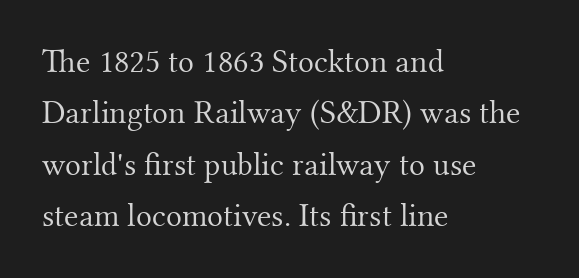
Q: Is the text bold? A: No.
Q: Is the text italic (slanted)? A: No, it is upright.
Q: Is the typeface a serif or a sans-serif typeface? A: Serif.
Q: Is the text underlined? A: No.
Q: How is the paragraph aligned? A: Left-aligned.
Q: Is the spacing between letters normal or unusually wide? A: Normal.
Q: Is the spacing between lines tight, normal or loose? A: Normal.
Q: Width (condensed, normal, or wide)? A: Normal.
Q: Stroke contrast? A: Medium.
Q: x-height? A: Small.
Q: Monospaced? A: No.
